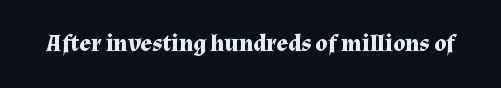
The image shows 24 px bold type, upright; set normal letter spacing, not underlined.
